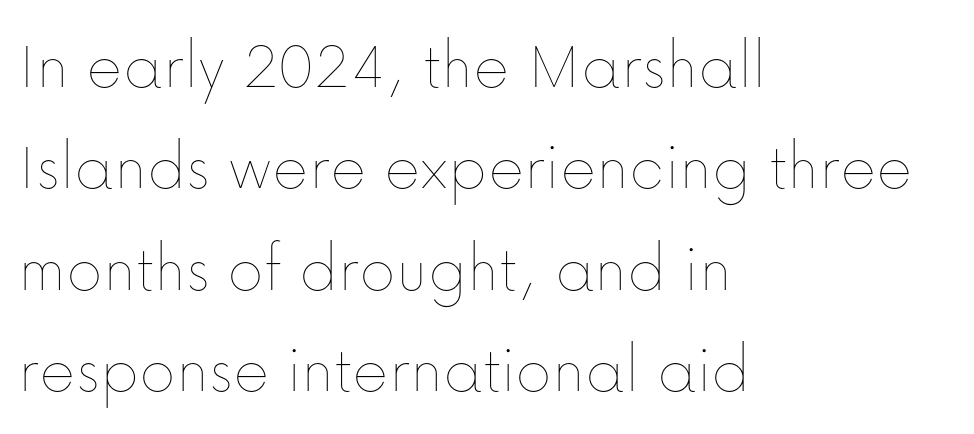
{"italic": "no", "bold": "no", "weight": "thin", "width": "normal", "stroke_contrast": "low", "x_height": "medium", "monospaced": "no", "underline": "no", "align": "left", "line_spacing": "normal", "line_spacing_ratio": 1.47, "letter_spacing": "normal", "letter_spacing_em": 0.0, "glyph_px": 69}
